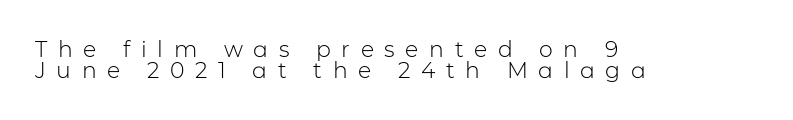
Leading: reduced. The line texture is sparse and dotted thanks to wide tracking. Every stem runs plumb, perpendicular to the baseline. A classic flush-left, rag-right setting is used for this passage.
